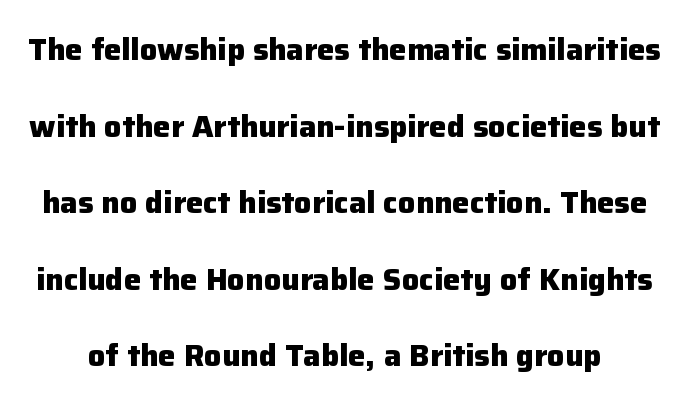
Q: Is the text bold? A: Yes.
Q: Is the text italic (slanted)? A: No, it is upright.
Q: Is the typeface a serif or a sans-serif typeface? A: Sans-serif.
Q: Is the text underlined? A: No.
Q: Is the spacing between letters normal or unusually wide? A: Normal.
Q: Is the spacing between lines tight, normal or loose? A: Loose.
Q: Width (condensed, normal, or wide)? A: Normal.
Q: Stroke contrast? A: Low.
Q: x-height? A: Medium.
Q: Monospaced? A: No.
